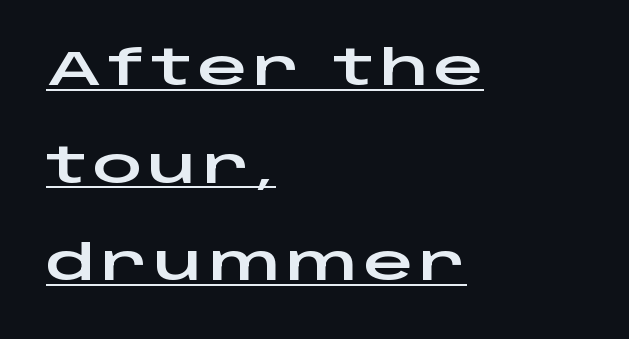
The image shows 49 px wide sans-serif type, upright; set left-aligned, loose line spacing (1.99x), underlined; low stroke contrast and a large x-height.
